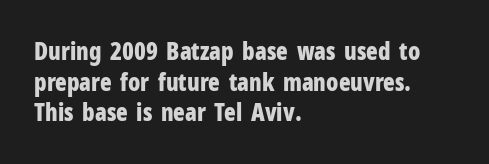
Summary of weight: heavy, a full bold. Tracking value appears to be zero — textbook default spacing. No italicization has been applied; the sample stays upright. The words here are not underlined. A normal amount of white space separates one row of letters from the next.
